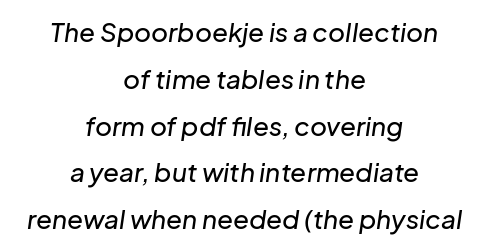
The image shows 26 px text type, italic (leaning right); set centered, line spacing 1.8x, normal letter spacing, not underlined.
